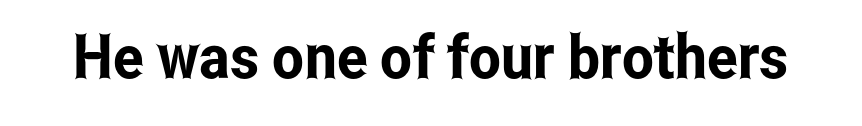
{"serif": "no", "italic": "no", "width": "condensed", "stroke_contrast": "low", "x_height": "medium", "monospaced": "no", "underline": "no", "letter_spacing": "normal", "letter_spacing_em": 0.0, "glyph_px": 61}
